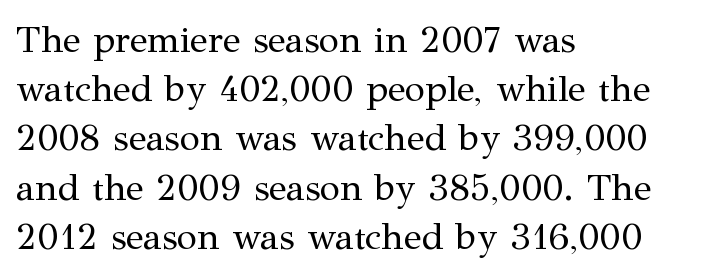
Q: Is the text bold? A: No.
Q: Is the text italic (slanted)? A: No, it is upright.
Q: Is the typeface a serif or a sans-serif typeface? A: Serif.
Q: Is the text underlined? A: No.
Q: How is the paragraph aligned? A: Left-aligned.
Q: Is the spacing between letters normal or unusually wide? A: Normal.
Q: Is the spacing between lines tight, normal or loose? A: Normal.
Q: Width (condensed, normal, or wide)? A: Normal.
Q: Stroke contrast? A: Medium.
Q: x-height? A: Medium.
Q: Monospaced? A: No.
